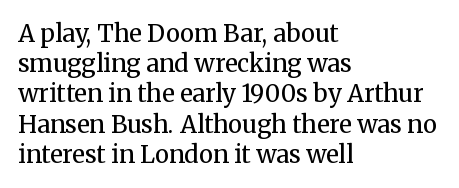
Q: Is the text bold? A: No.
Q: Is the text italic (slanted)? A: No, it is upright.
Q: Is the text underlined? A: No.
Q: How is the paragraph aligned? A: Left-aligned.
Q: Is the spacing between letters normal or unusually wide? A: Normal.
Q: Is the spacing between lines tight, normal or loose? A: Normal.
